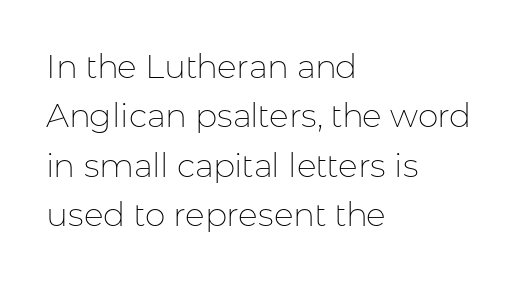
Q: Is the text bold? A: No.
Q: Is the text italic (slanted)? A: No, it is upright.
Q: Is the typeface a serif or a sans-serif typeface? A: Sans-serif.
Q: Is the text underlined? A: No.
Q: How is the paragraph aligned? A: Left-aligned.
Q: Is the spacing between letters normal or unusually wide? A: Normal.
Q: Is the spacing between lines tight, normal or loose? A: Normal.
Q: Width (condensed, normal, or wide)? A: Normal.
Q: Stroke contrast? A: Low.
Q: x-height? A: Medium.
Q: Monospaced? A: No.
